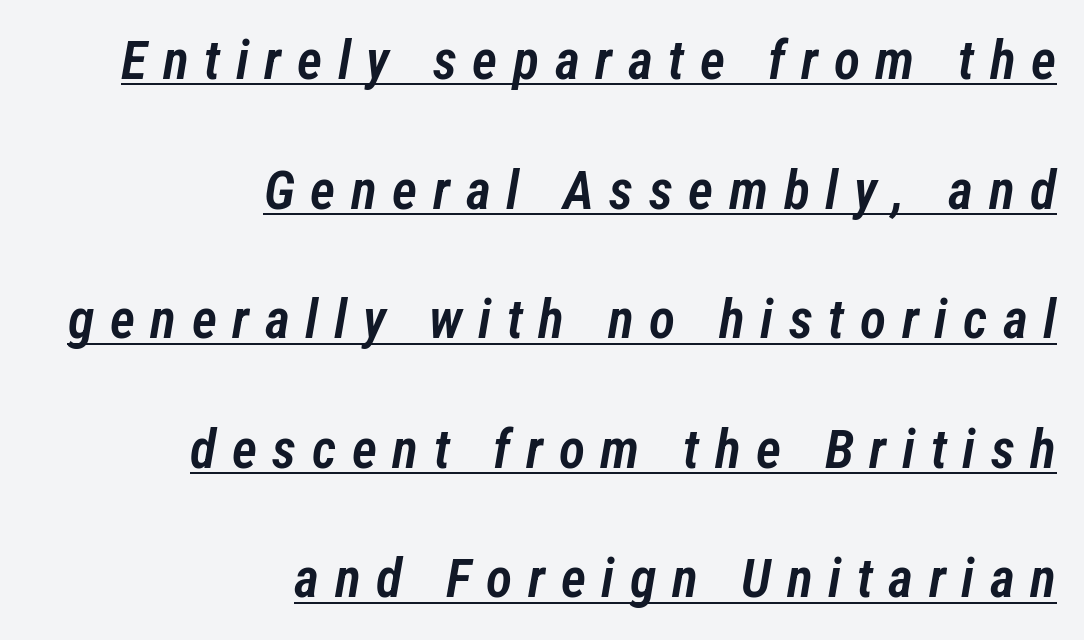
Q: Is the text bold? A: Semi-bold.
Q: Is the text italic (slanted)? A: Yes, it leans right by about 12 degrees.
Q: Is the text underlined? A: Yes.
Q: How is the paragraph aligned? A: Right-aligned.
Q: Is the spacing between letters normal or unusually wide? A: Unusually wide.
Q: Is the spacing between lines tight, normal or loose? A: Loose.
Q: Width (condensed, normal, or wide)? A: Condensed.
Q: Stroke contrast? A: Low.
Q: x-height? A: Medium.
Q: Monospaced? A: No.
